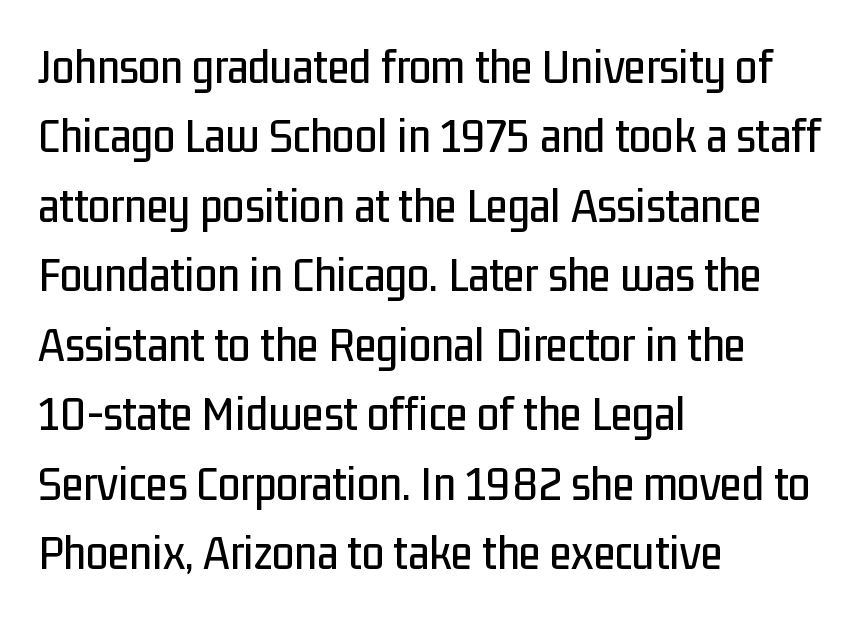
Q: Is the text italic (slanted)? A: No, it is upright.
Q: Is the typeface a serif or a sans-serif typeface? A: Sans-serif.
Q: Is the text underlined? A: No.
Q: How is the paragraph aligned? A: Left-aligned.
Q: Is the spacing between letters normal or unusually wide? A: Normal.
Q: Is the spacing between lines tight, normal or loose? A: Normal.
Q: Width (condensed, normal, or wide)? A: Condensed.
Q: Stroke contrast? A: Low.
Q: x-height? A: Medium.
Q: Monospaced? A: No.
